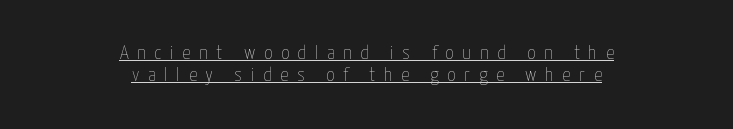
Notice how descenders almost collide with the ascenders below — that's tight leading. A continuous stroke trails under the words, as in a hyperlink. The face looks like a standard text weight, possibly lighter. The tracking reads as deliberately expanded to a designer's eye. Posture: upright roman.
